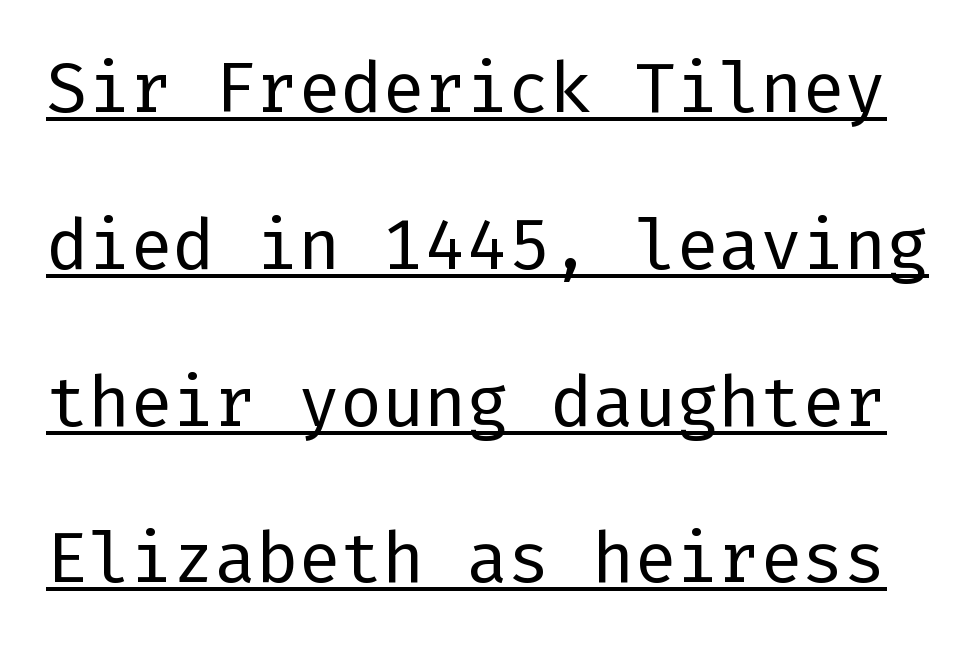
The image shows 70 px regular-weight sans-serif type, upright; set loose line spacing (2.24x), normal letter spacing, underlined; low stroke contrast and a medium x-height.
